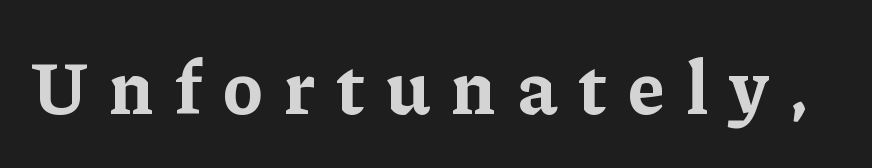
{"serif": "yes", "italic": "no", "bold": "yes", "weight": "bold", "width": "normal", "stroke_contrast": "low", "x_height": "medium", "monospaced": "no", "underline": "no", "letter_spacing": "wide", "letter_spacing_em": 0.28, "glyph_px": 74}
